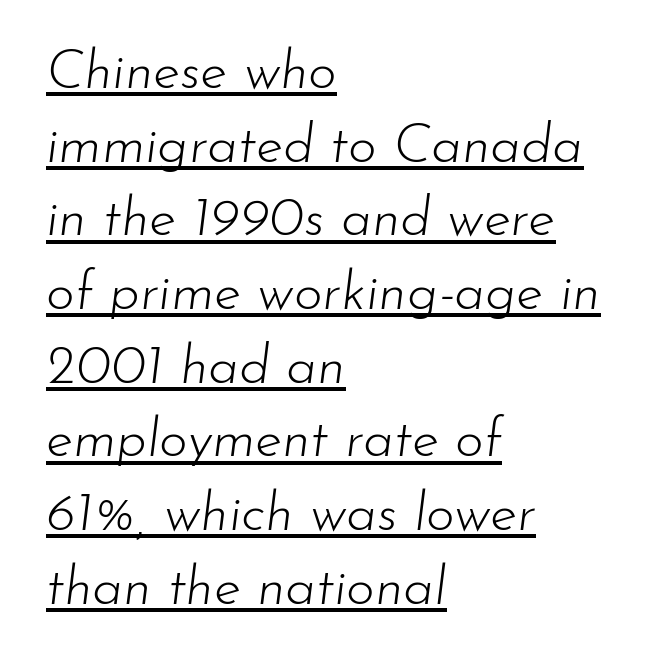
Somebody hit Ctrl+U on this one — the words are underlined. In terms of letterspacing, this is plain default setting. No letter is thick-stroked: the sample isn't bold. Horizontally, the lines are justified to the leading edge only.
